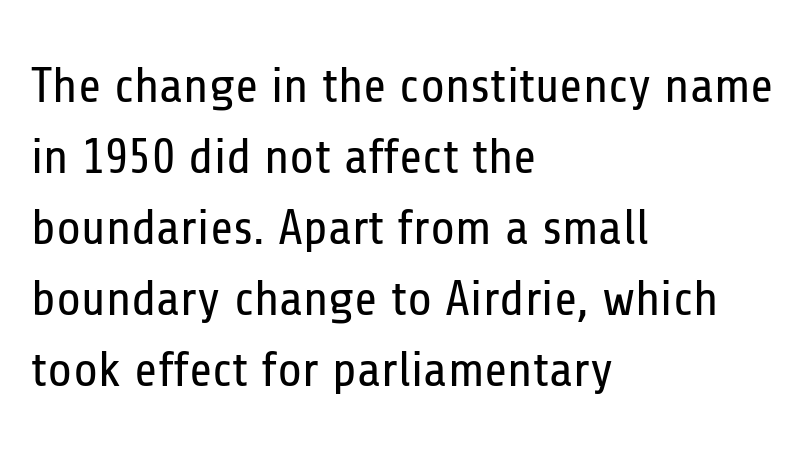
{"serif": "no", "italic": "no", "bold": "no", "weight": "regular", "width": "condensed", "stroke_contrast": "low", "x_height": "medium", "monospaced": "no", "underline": "no", "align": "left", "line_spacing": "normal", "line_spacing_ratio": 1.42, "letter_spacing": "normal", "letter_spacing_em": 0.0, "glyph_px": 50}
